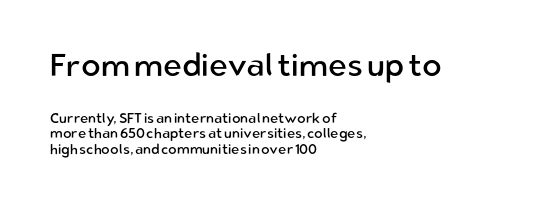
The image shows 32 px regular-weight sans-serif type, upright; set left-aligned, tight line spacing (1.1x), normal letter spacing, not underlined; the first (top) block is 2.29x larger; low stroke contrast and a medium x-height.
